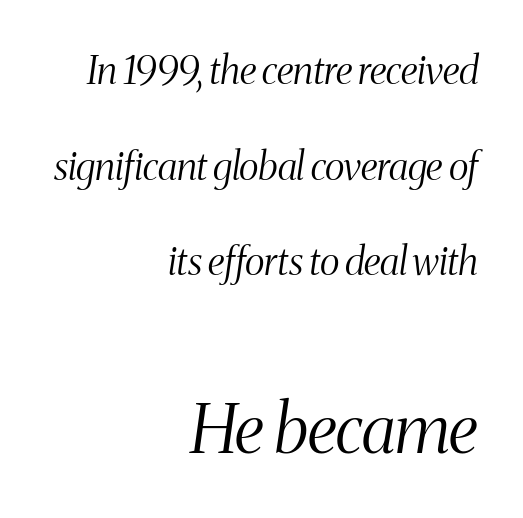
The image shows 68 px light, condensed serif type, italic (leaning right); set right-aligned, loose line spacing (2.45x), normal letter spacing, not underlined; the second (bottom) block is 1.74x larger; medium stroke contrast and a medium x-height.
